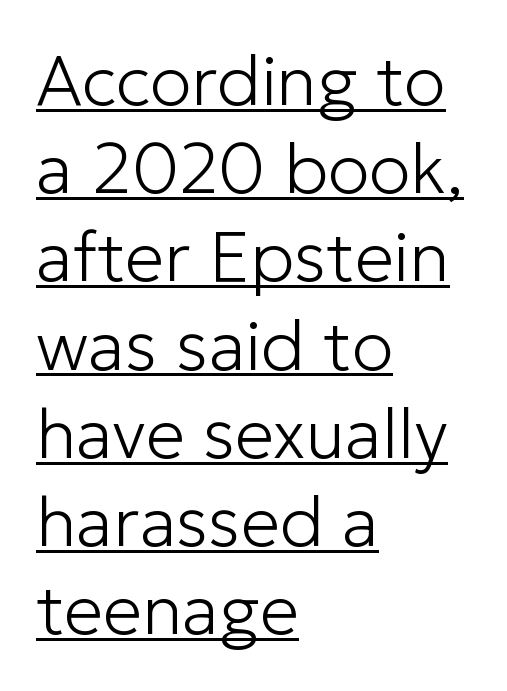
The passage shown has conventional tracking throughout. Does the copy run flush right? No — it runs flush left. Do the characters align in a grid? No, the font is proportional. This sample uses a sans-serif face. Vertical spacing — default.
